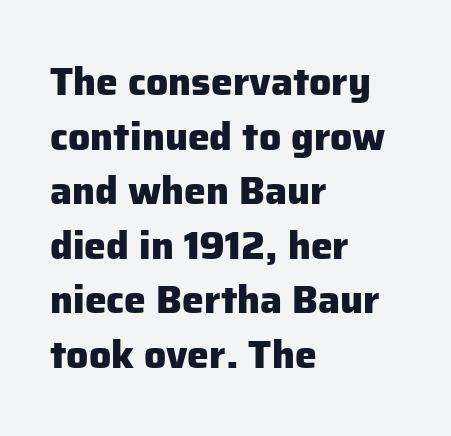
The letters carry no serifs — their stems end cleanly without finishing strokes. You could not count columns in this text — the font is proportionally spaced. Notice how the passage keeps a crisp vertical edge on the left only. The face used here has the dense, thick strokes of a bold. The string is rendered with underlining switched off. The passage shown has conventional tracking throughout.
